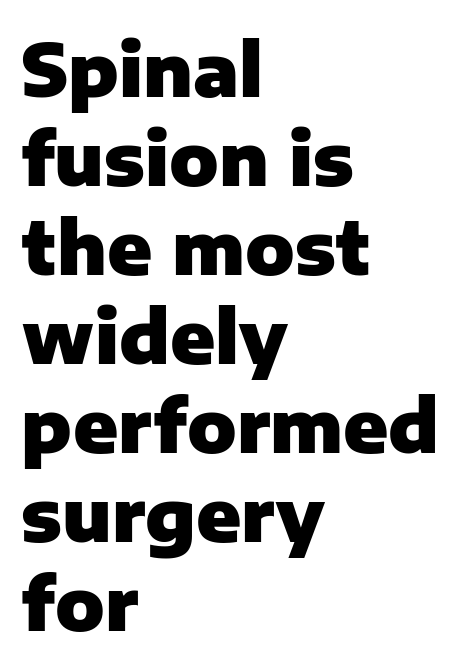
The image shows 73 px heavy sans-serif type, upright; set left-aligned, line spacing 1.22x, normal letter spacing, not underlined; low stroke contrast and a medium x-height.
